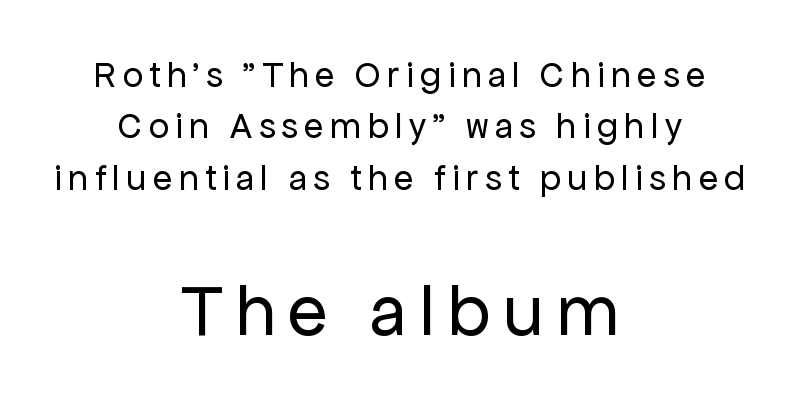
Clear beneath every line of the passage. The typeface has the unassuming heft of standard copy or less. Nothing sits at the stroke ends, so this counts as sans-serif. This is roman type, the default non-slanted kind. Vertical spacing — default.
